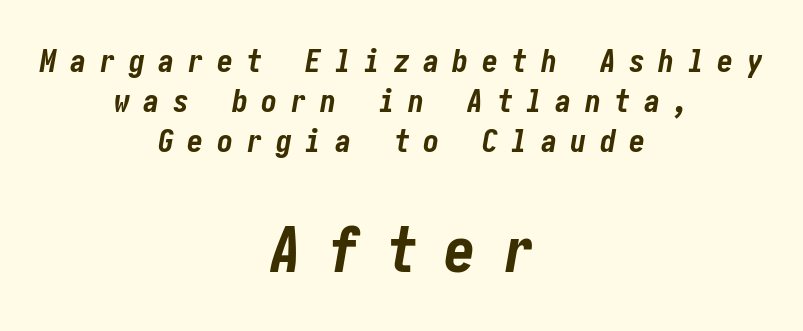
{"italic": "yes", "lean": "right", "slant_degrees": 10, "bold": "yes", "weight": "bold", "width": "condensed", "stroke_contrast": "low", "x_height": "medium", "underline": "no", "align": "center", "line_spacing": "normal", "line_spacing_ratio": 1.25, "letter_spacing": "wide", "letter_spacing_em": 0.42, "larger_block": "second", "size_ratio": 1.97, "glyph_px": 63}
